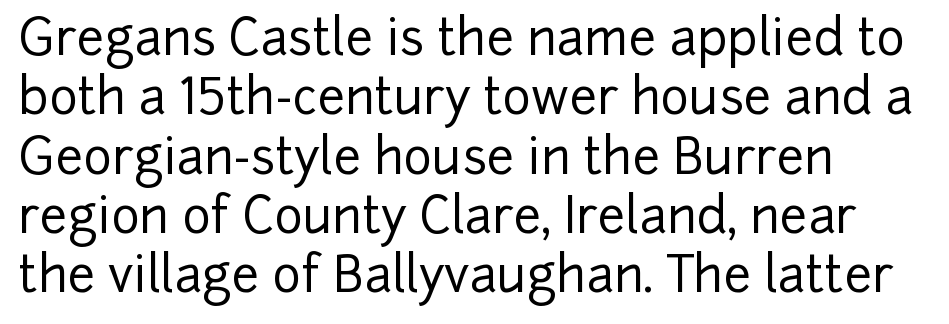
This is sans-serif lettering, the kind often seen on screens and signage. Do the characters align in a grid? No, the font is proportional. A classic flush-left, rag-right setting is used for this passage. Lines of text with bare space underneath.
